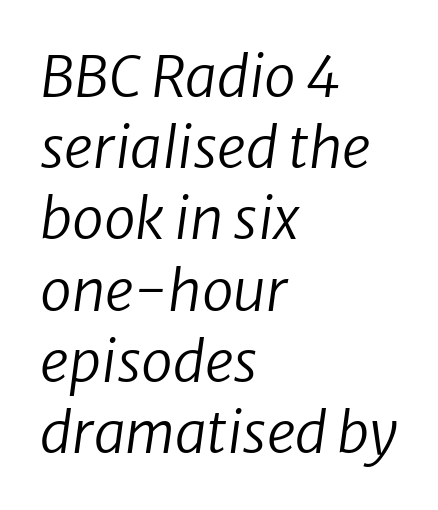
Is this a fixed-width face? No — the glyphs have proportional, varying widths. The letterforms sit shoulder to shoulder at normal distance. A light-to-regular cut is what we see here. Left-aligned paragraph, ragged on the right. Each row of text sits above clean, open space.
